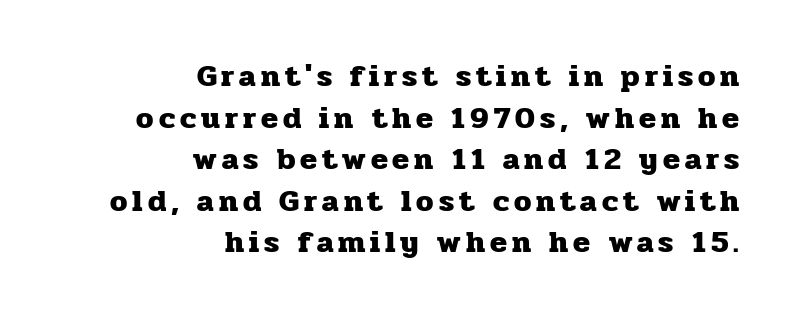
{"serif": "yes", "italic": "no", "bold": "yes", "weight": "heavy", "width": "normal", "stroke_contrast": "low", "x_height": "medium", "monospaced": "no", "underline": "no", "align": "right", "line_spacing": "normal", "line_spacing_ratio": 1.34, "glyph_px": 31}
